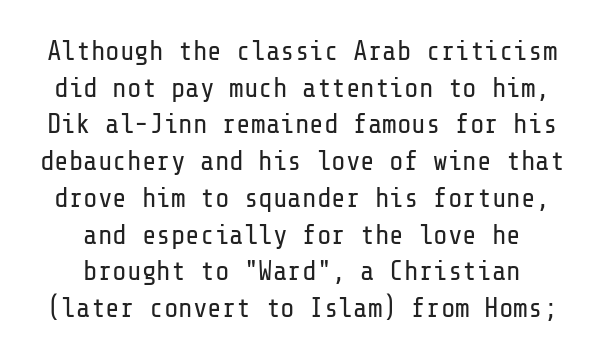
The lines sit at an ordinary, default distance from one another. Line starts and ends both wander, symmetrically. Designer's note — italics off, roman on. The space beneath each line is pristine and unruled.
